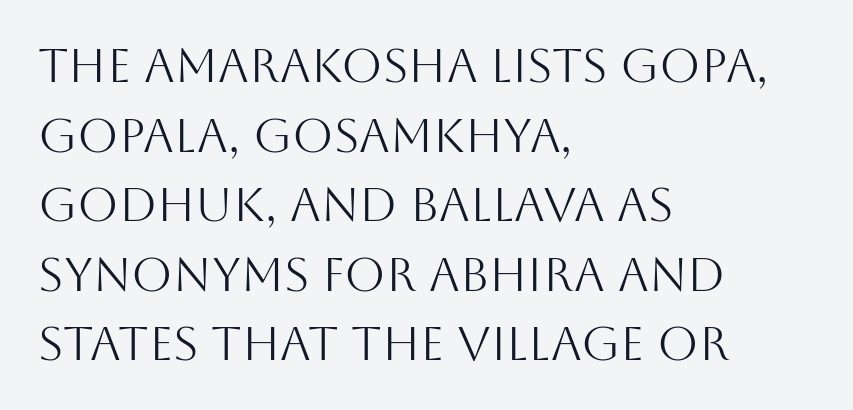
The image shows 47 px light sans-serif type, upright; set left-aligned, normal line spacing (1.48x), normal letter spacing, not underlined; medium stroke contrast and a large x-height.
